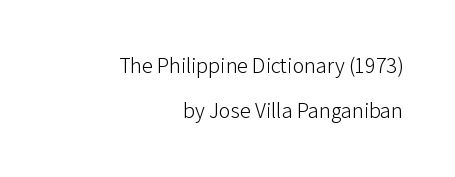
Q: Is the text bold? A: No.
Q: Is the text italic (slanted)? A: No, it is upright.
Q: Is the text underlined? A: No.
Q: How is the paragraph aligned? A: Right-aligned.
Q: Is the spacing between letters normal or unusually wide? A: Normal.
Q: Is the spacing between lines tight, normal or loose? A: Loose.
